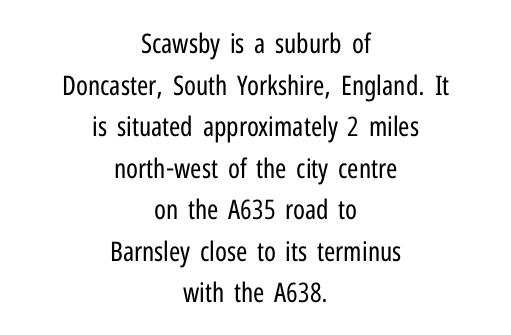
{"italic": "no", "bold": "no", "underline": "no", "align": "center", "line_spacing": "normal", "line_spacing_ratio": 1.54, "letter_spacing": "normal", "letter_spacing_em": 0.0, "glyph_px": 27}
